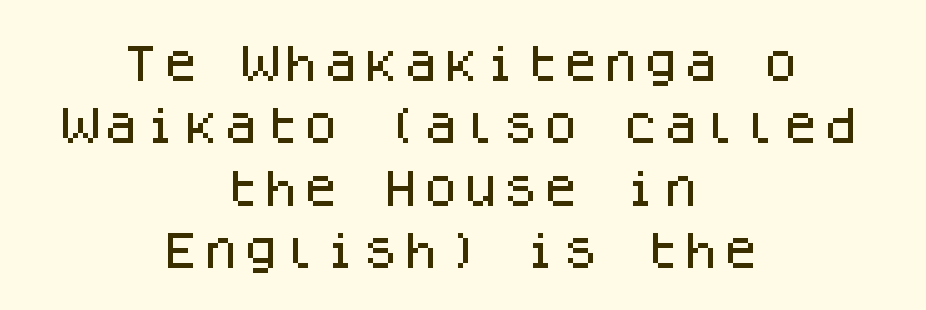
The image shows 40 px sans-serif type, upright, monospaced; set centered, normal line spacing (1.56x), normal letter spacing, not underlined; low stroke contrast and a large x-height.
